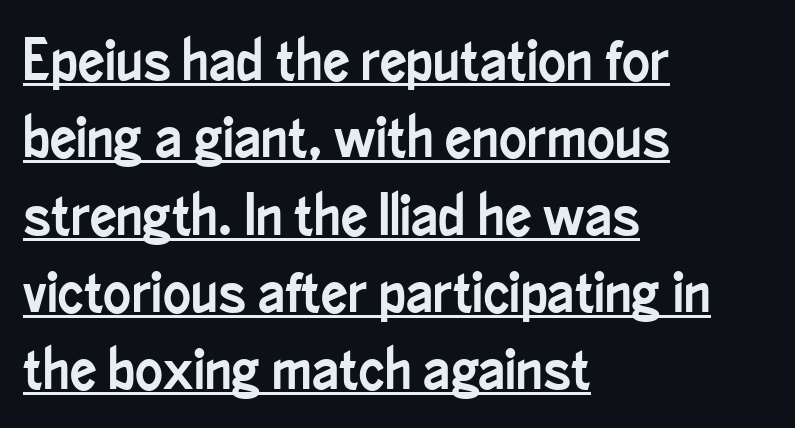
{"serif": "no", "italic": "no", "width": "condensed", "stroke_contrast": "low", "x_height": "small", "monospaced": "no", "underline": "yes", "align": "left", "line_spacing": "normal", "line_spacing_ratio": 1.31, "letter_spacing": "normal", "letter_spacing_em": 0.0, "glyph_px": 59}
